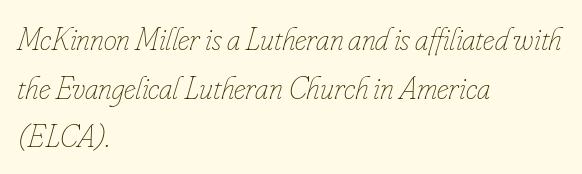
Whoever set this chose a conventional vertical rhythm. The typography opts for an oblique posture over an upright one. Each word holds together tightly as a unit, with standard inter-letter gaps. On a weight scale, this lands at 450 or below. Rule under the text: the space is simply empty.
